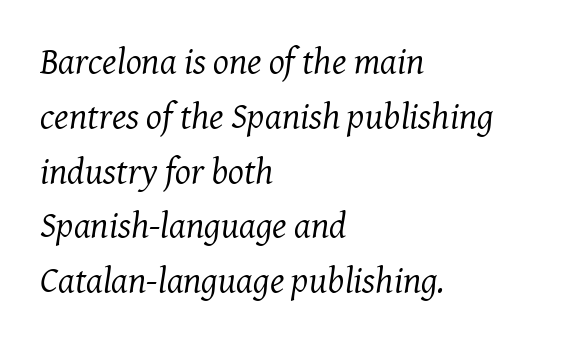
The image shows 37 px regular-weight serif type, italic (leaning right); set left-aligned, normal line spacing (1.48x), normal letter spacing, not underlined; medium stroke contrast and a medium x-height.
